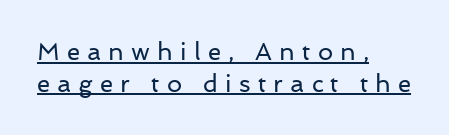
The type sits square on the baseline with zero lean. On a weight scale, this lands at 450 or below. The glyphs are accompanied by a horizontal stroke just below them. Evenly set lines give the paragraph a standard silhouette. A student would call this left alignment; a typographer would say flush left, rag right. The horizontal fit of the characters is loose and conspicuously gappy.
